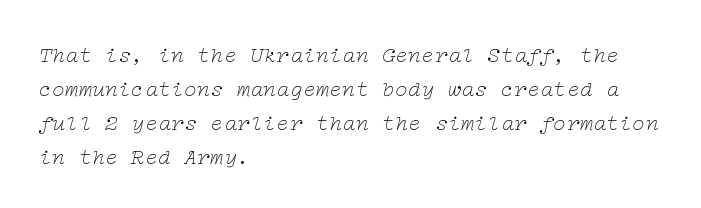
Q: Is the text bold? A: No.
Q: Is the text italic (slanted)? A: Yes, it leans right by about 12 degrees.
Q: Is the text underlined? A: No.
Q: How is the paragraph aligned? A: Left-aligned.
Q: Is the spacing between letters normal or unusually wide? A: Normal.
Q: Is the spacing between lines tight, normal or loose? A: Normal.
